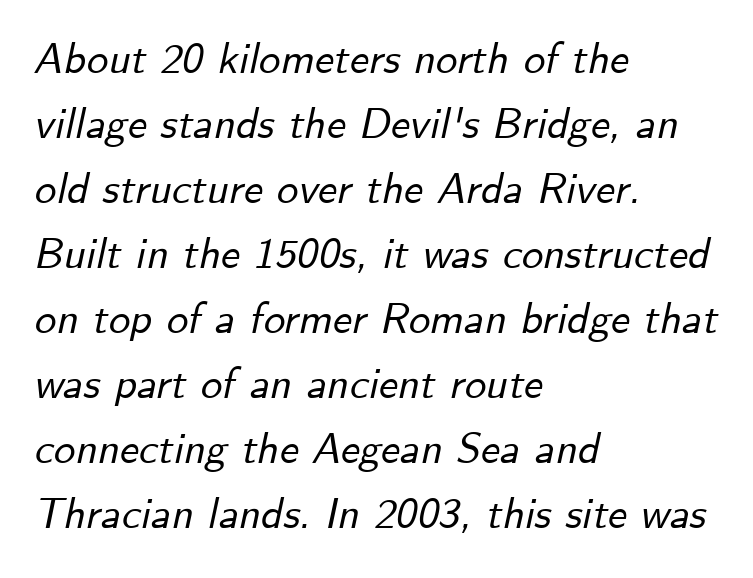
Glyph-to-glyph distance matches everyday printed text. The paragraph shown leans on its left margin. Leading matches the norm, producing a regular column. The face used here is proportionally spaced, like ordinary book or web type.
